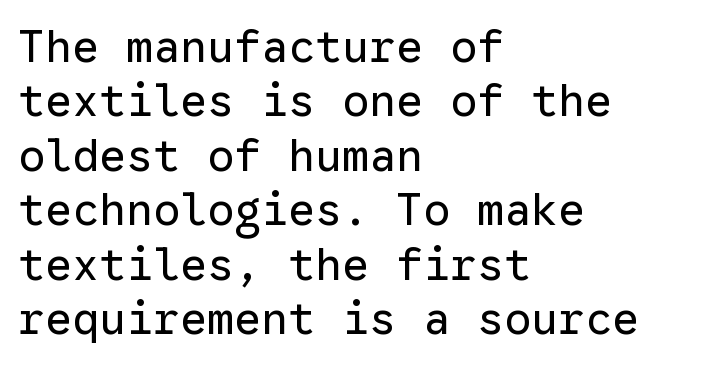
{"serif": "no", "italic": "no", "bold": "no", "weight": "regular", "width": "normal", "stroke_contrast": "low", "x_height": "medium", "monospaced": "yes", "underline": "no", "align": "left", "line_spacing_ratio": 1.21, "letter_spacing": "normal", "letter_spacing_em": 0.0, "glyph_px": 45}
